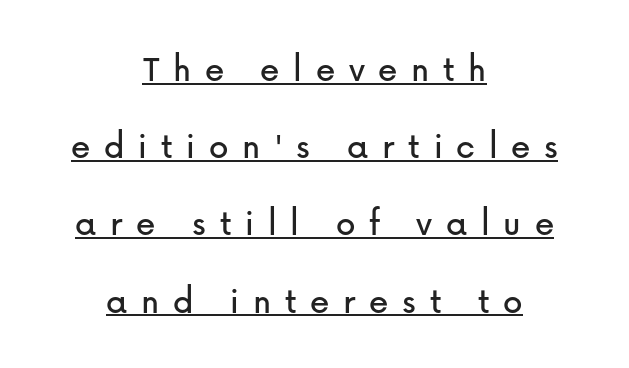
Q: Is the text italic (slanted)? A: No, it is upright.
Q: Is the typeface a serif or a sans-serif typeface? A: Sans-serif.
Q: Is the text underlined? A: Yes.
Q: How is the paragraph aligned? A: Centered.
Q: Is the spacing between letters normal or unusually wide? A: Unusually wide.
Q: Is the spacing between lines tight, normal or loose? A: Loose.
Q: Width (condensed, normal, or wide)? A: Normal.
Q: Stroke contrast? A: Low.
Q: x-height? A: Medium.
Q: Monospaced? A: No.
